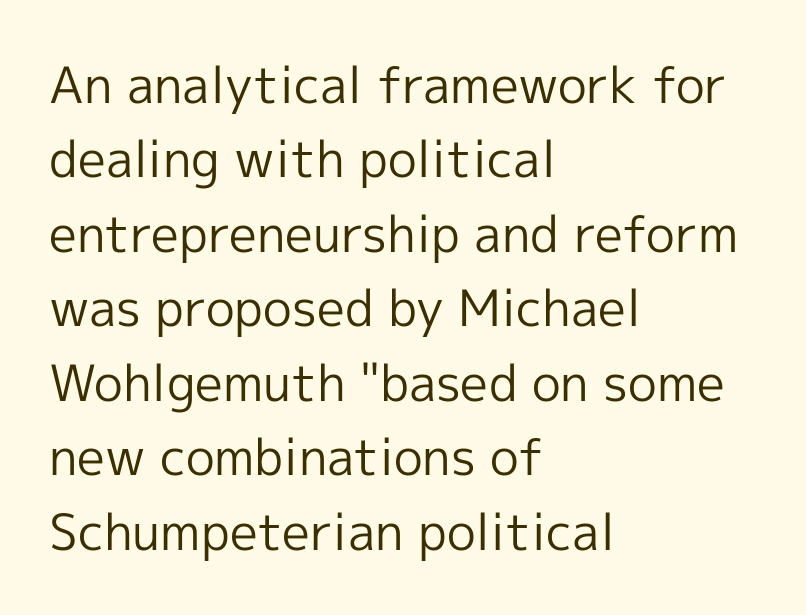
{"serif": "no", "italic": "no", "bold": "no", "weight": "regular", "width": "normal", "x_height": "medium", "monospaced": "no", "underline": "no", "align": "left", "line_spacing": "normal", "line_spacing_ratio": 1.49, "letter_spacing": "normal", "letter_spacing_em": 0.0, "glyph_px": 50}
